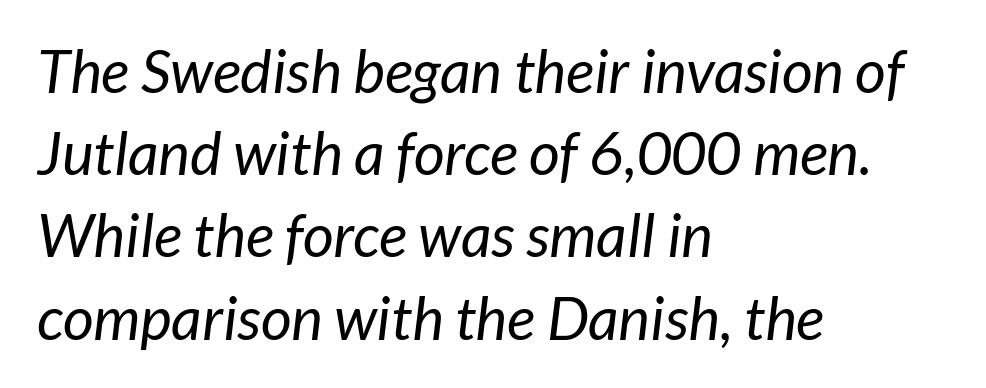
{"serif": "no", "bold": "no", "weight": "regular", "width": "normal", "stroke_contrast": "low", "x_height": "medium", "monospaced": "no", "underline": "no", "align": "left", "line_spacing": "normal", "line_spacing_ratio": 1.37, "letter_spacing": "normal", "letter_spacing_em": 0.0, "glyph_px": 60}
